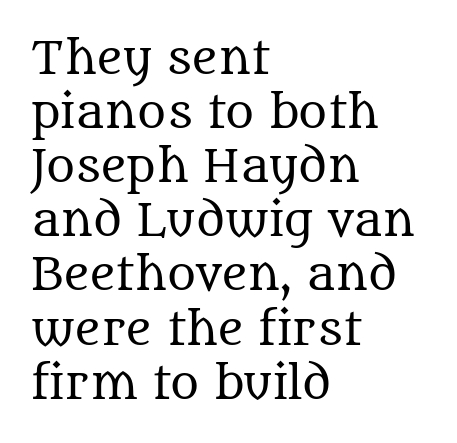
{"serif": "yes", "italic": "no", "bold": "no", "weight": "regular", "width": "normal", "stroke_contrast": "medium", "x_height": "large", "monospaced": "no", "underline": "no", "align": "left", "line_spacing_ratio": 1.23, "letter_spacing": "normal", "letter_spacing_em": 0.0, "glyph_px": 44}
